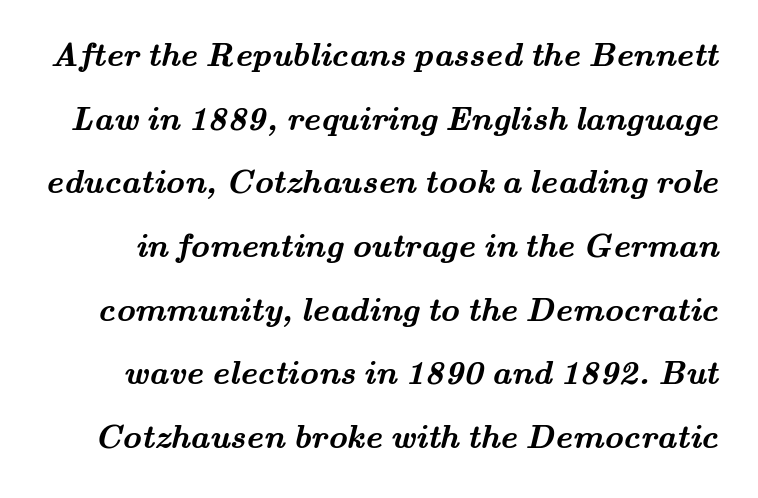
The image shows 33 px semibold, wide serif type; set loose line spacing (1.93x), normal letter spacing, not underlined; medium stroke contrast and a small x-height.
